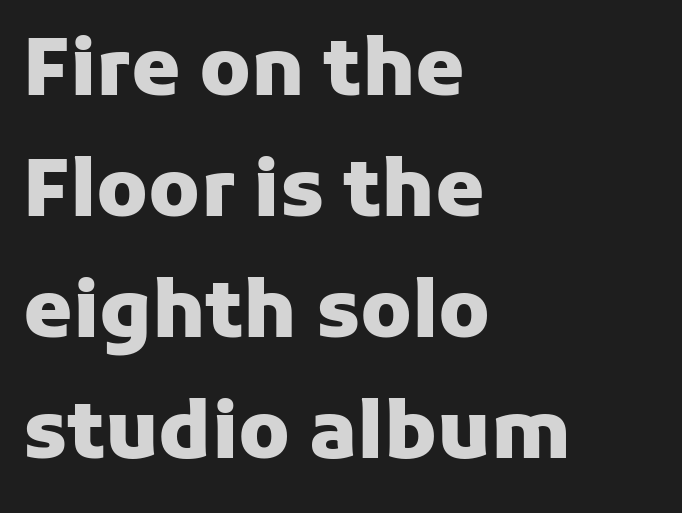
Clear beneath every line of the passage. Quick note: not italic, upright. The letters are bold, with thick, heavy strokes. The block of text has a typical density, with ordinary space between rows.
